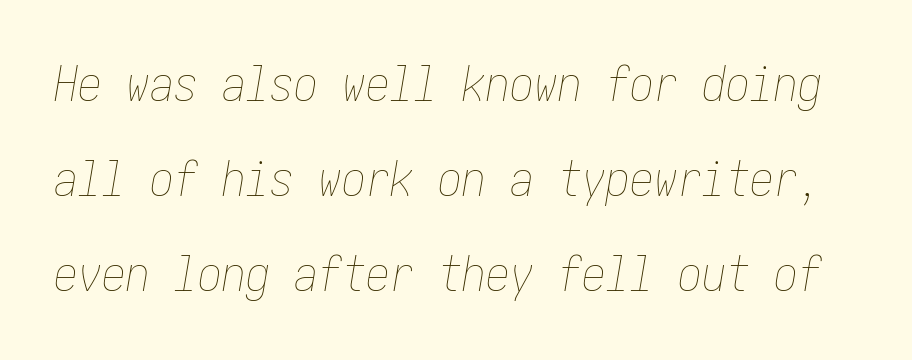
Q: Is the text bold? A: No.
Q: Is the text italic (slanted)? A: Yes, it leans right by about 10 degrees.
Q: Is the text underlined? A: No.
Q: Is the spacing between letters normal or unusually wide? A: Normal.
Q: Is the spacing between lines tight, normal or loose? A: Loose.
Q: Width (condensed, normal, or wide)? A: Condensed.
Q: Stroke contrast? A: Low.
Q: x-height? A: Medium.
